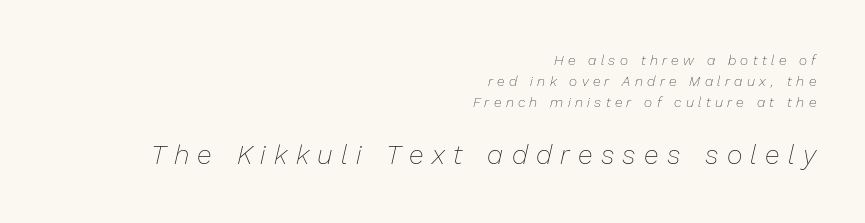
Q: Is the text bold? A: No.
Q: Is the text italic (slanted)? A: Yes, it leans right by about 13 degrees.
Q: Is the text underlined? A: No.
Q: How is the paragraph aligned? A: Right-aligned.
Q: Is the spacing between letters normal or unusually wide? A: Unusually wide.
Q: Is the spacing between lines tight, normal or loose? A: Normal.
Q: Which block of text is set in a larger size, the first (top) or the second (bottom)? A: The second (bottom) one.
